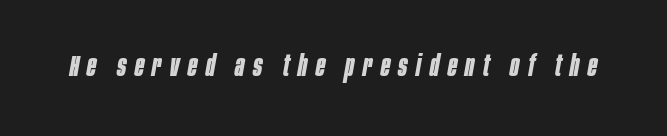
The image shows 30 px bold, condensed type, italic (leaning right); set unusually wide letter spacing (+0.29 em), not underlined; low stroke contrast and a large x-height.
